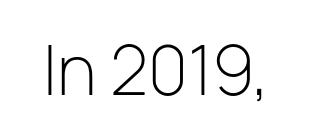
Type without underlining. Stem width sits at or under what a default text font uses. Think of a printed novel: that variable character pitch is what you see here. This is sans-serif lettering, the kind often seen on screens and signage.
